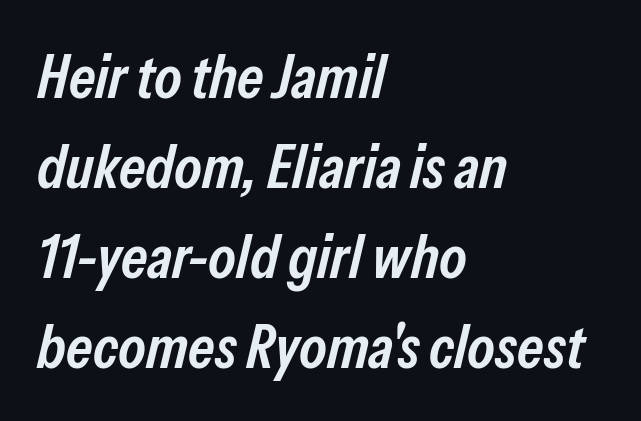
{"italic": "yes", "lean": "right", "slant_degrees": 13, "bold": "semi", "weight": "semibold", "width": "condensed", "stroke_contrast": "low", "x_height": "medium", "monospaced": "no", "underline": "no", "align": "left", "line_spacing": "normal", "line_spacing_ratio": 1.45, "letter_spacing": "normal", "letter_spacing_em": 0.0, "glyph_px": 62}
